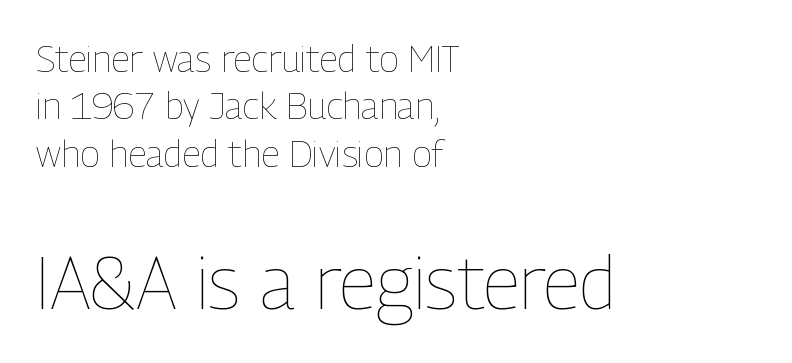
The type sits square on the baseline with zero lean. Descenders hang freely into open space. No letter is thick-stroked: the sample isn't bold. Default kerning and tracking; the words read as compact shapes. Reading down the block, your eye returns to a fixed left position each line. A student would notice the bottom passage is typeset larger than what precedes it.
